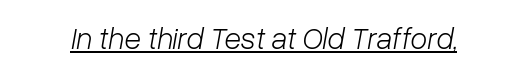
Q: Is the text bold? A: No.
Q: Is the text italic (slanted)? A: Yes, it leans right by about 10 degrees.
Q: Is the text underlined? A: Yes.
Q: Is the spacing between letters normal or unusually wide? A: Normal.
Q: Width (condensed, normal, or wide)? A: Normal.
Q: Stroke contrast? A: Low.
Q: x-height? A: Medium.
Q: Monospaced? A: No.
